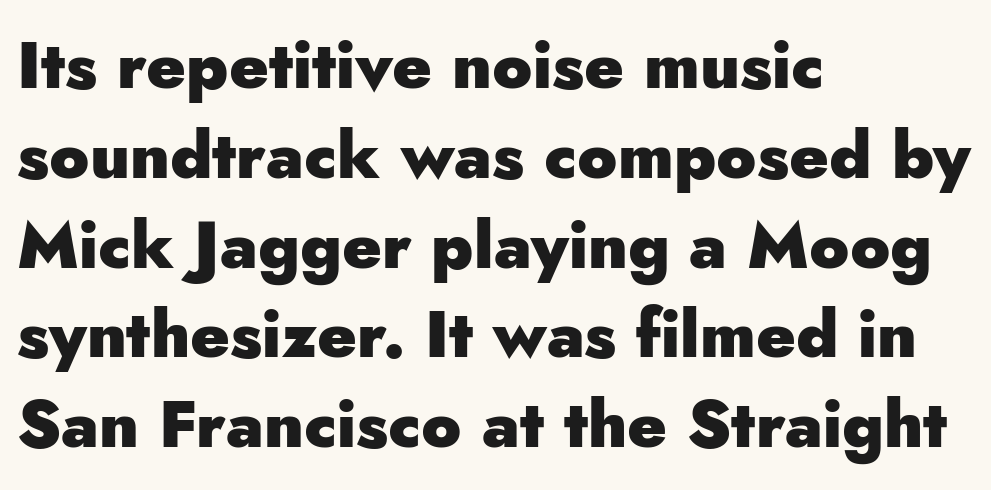
{"serif": "no", "italic": "no", "bold": "yes", "weight": "heavy", "width": "normal", "stroke_contrast": "low", "x_height": "small", "monospaced": "no", "underline": "no", "align": "left", "line_spacing": "normal", "line_spacing_ratio": 1.36, "letter_spacing": "normal", "letter_spacing_em": 0.0, "glyph_px": 66}
